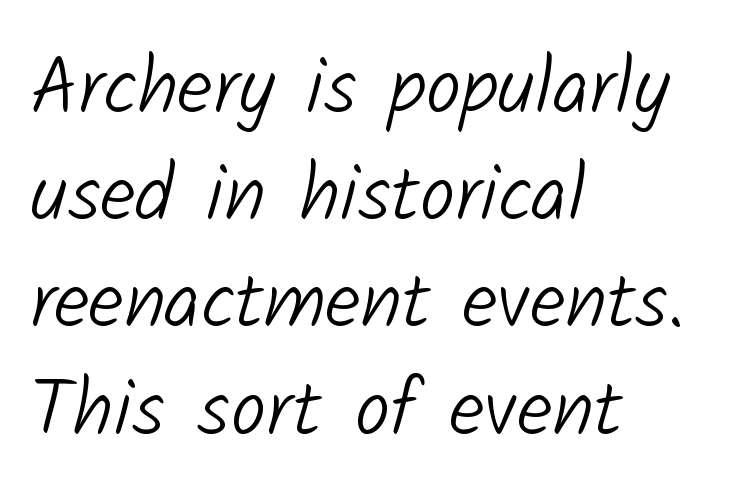
Q: Is the text bold? A: No.
Q: Is the typeface a serif or a sans-serif typeface? A: Sans-serif.
Q: Is the text underlined? A: No.
Q: How is the paragraph aligned? A: Left-aligned.
Q: Is the spacing between letters normal or unusually wide? A: Normal.
Q: Is the spacing between lines tight, normal or loose? A: Normal.
Q: Width (condensed, normal, or wide)? A: Normal.
Q: Stroke contrast? A: Low.
Q: x-height? A: Medium.
Q: Monospaced? A: No.
